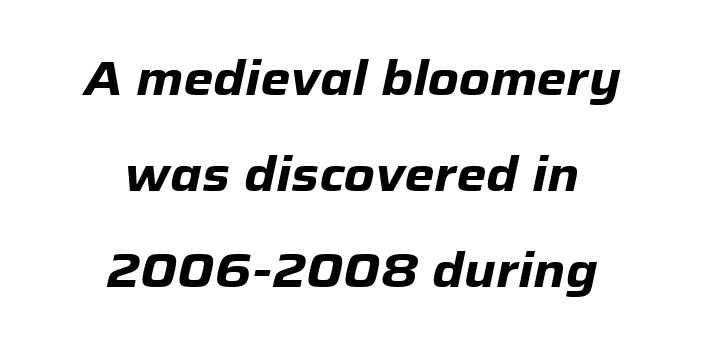
Q: Is the text bold? A: Yes.
Q: Is the text italic (slanted)? A: Yes, it leans right by about 12 degrees.
Q: Is the text underlined? A: No.
Q: How is the paragraph aligned? A: Centered.
Q: Is the spacing between letters normal or unusually wide? A: Normal.
Q: Is the spacing between lines tight, normal or loose? A: Loose.
Q: Width (condensed, normal, or wide)? A: Normal.
Q: Stroke contrast? A: Low.
Q: x-height? A: Medium.
Q: Monospaced? A: No.
